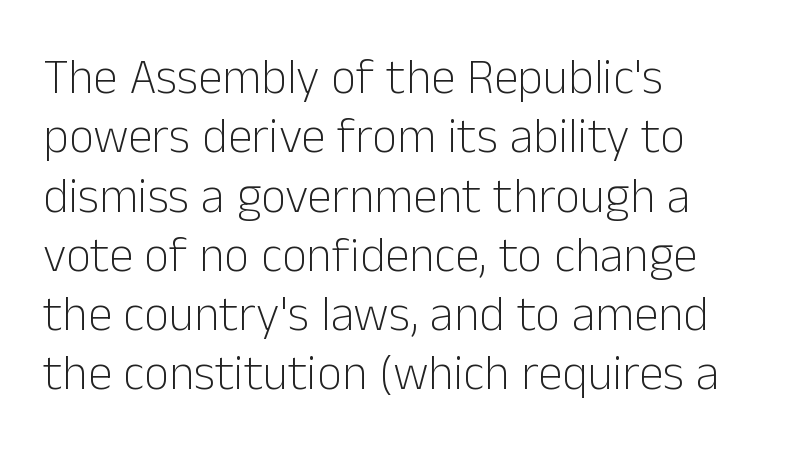
Q: Is the text bold? A: No.
Q: Is the text italic (slanted)? A: No, it is upright.
Q: Is the typeface a serif or a sans-serif typeface? A: Sans-serif.
Q: Is the text underlined? A: No.
Q: How is the paragraph aligned? A: Left-aligned.
Q: Is the spacing between letters normal or unusually wide? A: Normal.
Q: Width (condensed, normal, or wide)? A: Normal.
Q: Stroke contrast? A: Low.
Q: x-height? A: Medium.
Q: Monospaced? A: No.
